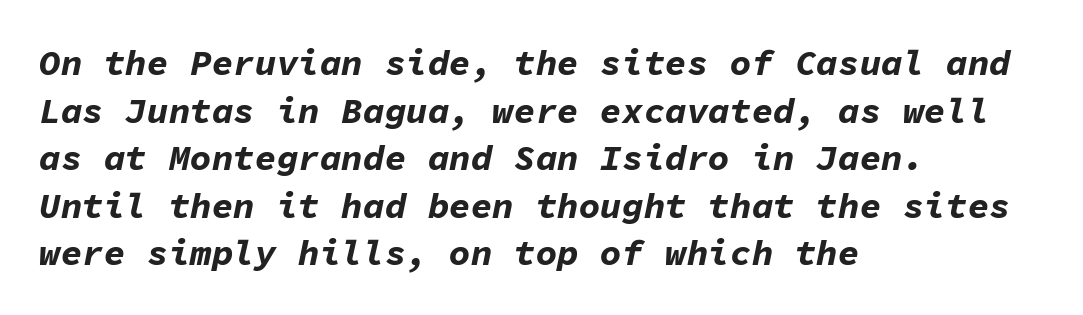
Q: Is the text bold? A: Yes.
Q: Is the text italic (slanted)? A: Yes, it leans right by about 11 degrees.
Q: Is the text underlined? A: No.
Q: How is the paragraph aligned? A: Left-aligned.
Q: Is the spacing between letters normal or unusually wide? A: Normal.
Q: Is the spacing between lines tight, normal or loose? A: Normal.
Q: Width (condensed, normal, or wide)? A: Normal.
Q: Stroke contrast? A: Low.
Q: x-height? A: Medium.
Q: Monospaced? A: Yes.
